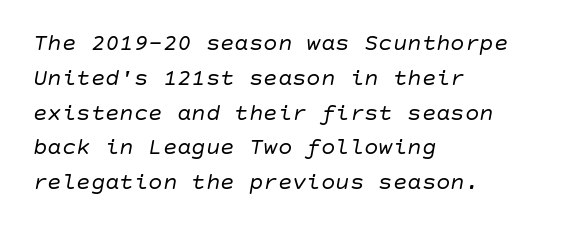
The image shows 24 px text type, italic (leaning right); set left-aligned, normal line spacing (1.45x), normal letter spacing, not underlined.
